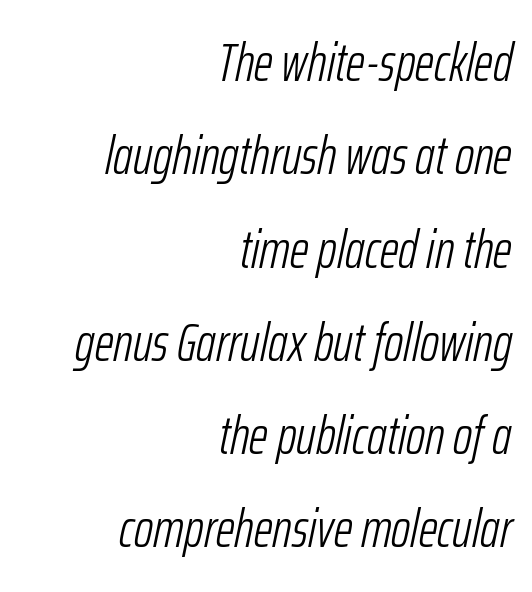
Weight: regular or lighter. Which margin do the lines hug? The right one — the left edge is uneven. The rendering keeps characters at their native spacing. Looks like regular typesetting: each glyph gets only the width it needs.
